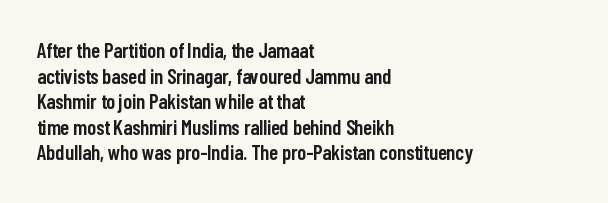
{"italic": "no", "bold": "semi", "underline": "no", "align": "left", "line_spacing_ratio": 1.22, "letter_spacing": "normal", "letter_spacing_em": 0.0, "glyph_px": 21}
